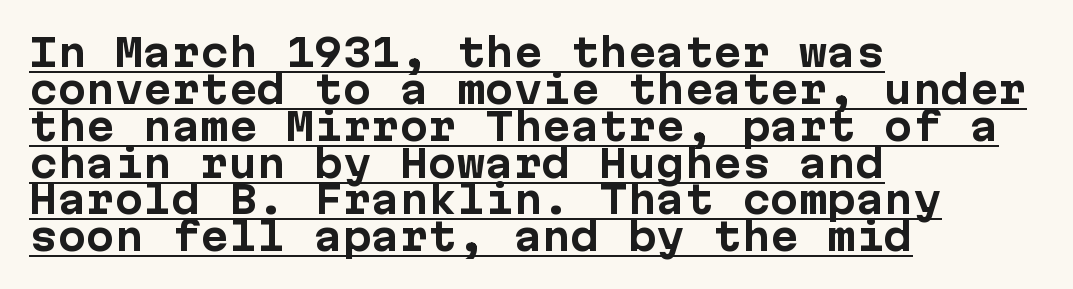
{"serif": "no", "italic": "no", "bold": "yes", "weight": "bold", "width": "normal", "stroke_contrast": "low", "x_height": "medium", "monospaced": "yes", "underline": "yes", "align": "left", "line_spacing": "tight", "line_spacing_ratio": 0.97, "letter_spacing": "normal", "letter_spacing_em": 0.0, "glyph_px": 38}
